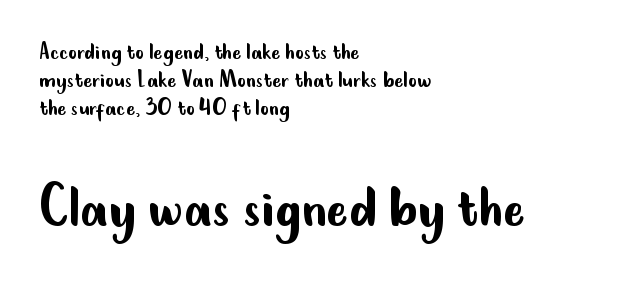
Q: Is the text bold? A: No.
Q: Is the text italic (slanted)? A: No, it is upright.
Q: Is the typeface a serif or a sans-serif typeface? A: Sans-serif.
Q: Is the text underlined? A: No.
Q: How is the paragraph aligned? A: Left-aligned.
Q: Is the spacing between letters normal or unusually wide? A: Normal.
Q: Is the spacing between lines tight, normal or loose? A: Tight.
Q: Which block of text is set in a larger size, the first (top) or the second (bottom)? A: The second (bottom) one.
Q: Width (condensed, normal, or wide)? A: Condensed.
Q: Stroke contrast? A: Low.
Q: x-height? A: Small.
Q: Monospaced? A: No.
